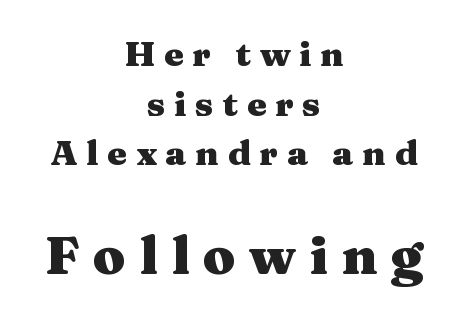
The space directly below the letters is spotless. The passage is arranged like a title page — every line centered. Here the second block reads like a headline and the first like body copy. What weight is shown? A full bold with thick strokes.
